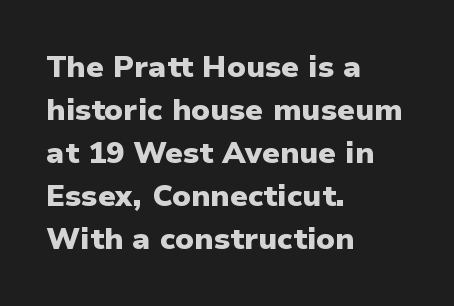
The image shows 30 px heavy sans-serif type, upright; set left-aligned, normal line spacing (1.43x), normal letter spacing, not underlined; low stroke contrast and a medium x-height.
